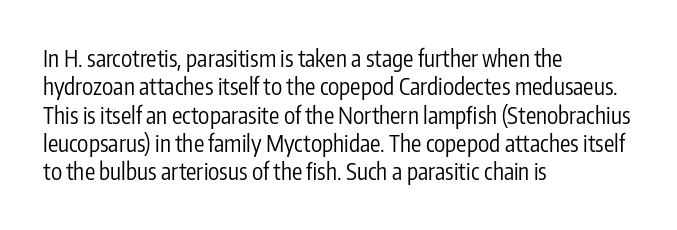
Q: Is the text bold? A: No.
Q: Is the text italic (slanted)? A: No, it is upright.
Q: Is the text underlined? A: No.
Q: How is the paragraph aligned? A: Left-aligned.
Q: Is the spacing between letters normal or unusually wide? A: Normal.
